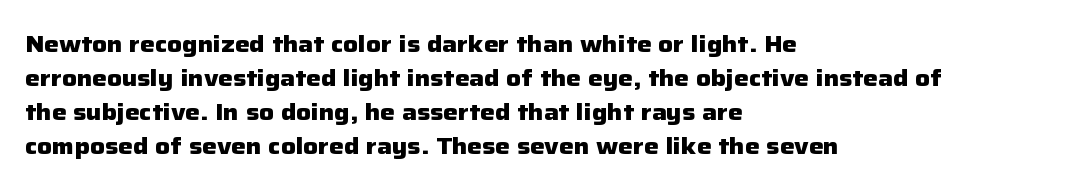
{"italic": "no", "bold": "yes", "underline": "no", "align": "left", "line_spacing": "normal", "line_spacing_ratio": 1.48, "letter_spacing": "normal", "letter_spacing_em": 0.0, "glyph_px": 23}
